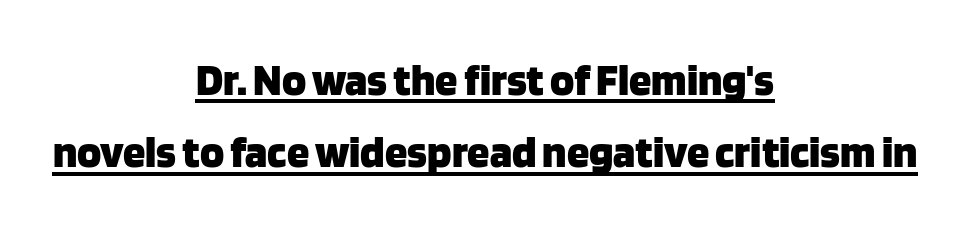
Q: Is the text bold? A: Yes.
Q: Is the text italic (slanted)? A: No, it is upright.
Q: Is the typeface a serif or a sans-serif typeface? A: Sans-serif.
Q: Is the text underlined? A: Yes.
Q: How is the paragraph aligned? A: Centered.
Q: Is the spacing between letters normal or unusually wide? A: Normal.
Q: Is the spacing between lines tight, normal or loose? A: Normal.
Q: Width (condensed, normal, or wide)? A: Normal.
Q: Stroke contrast? A: Low.
Q: x-height? A: Large.
Q: Monospaced? A: No.
